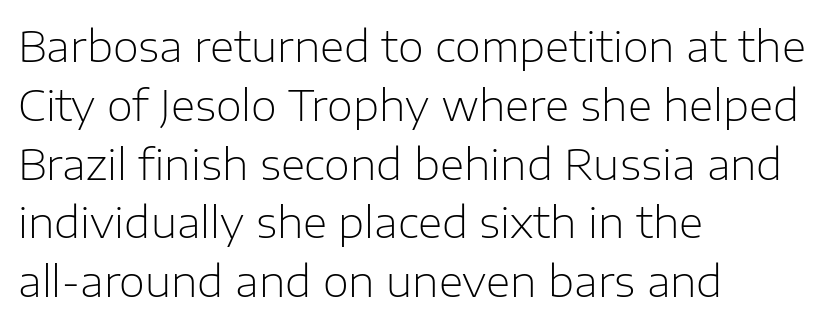
Q: Is the text bold? A: No.
Q: Is the text italic (slanted)? A: No, it is upright.
Q: Is the typeface a serif or a sans-serif typeface? A: Sans-serif.
Q: Is the text underlined? A: No.
Q: How is the paragraph aligned? A: Left-aligned.
Q: Is the spacing between letters normal or unusually wide? A: Normal.
Q: Is the spacing between lines tight, normal or loose? A: Normal.
Q: Width (condensed, normal, or wide)? A: Normal.
Q: Stroke contrast? A: Low.
Q: x-height? A: Medium.
Q: Monospaced? A: No.
